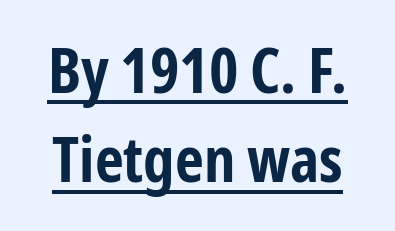
Q: Is the text bold? A: Yes.
Q: Is the text italic (slanted)? A: No, it is upright.
Q: Is the typeface a serif or a sans-serif typeface? A: Sans-serif.
Q: Is the text underlined? A: Yes.
Q: How is the paragraph aligned? A: Centered.
Q: Is the spacing between letters normal or unusually wide? A: Normal.
Q: Is the spacing between lines tight, normal or loose? A: Normal.
Q: Width (condensed, normal, or wide)? A: Condensed.
Q: Stroke contrast? A: Low.
Q: x-height? A: Medium.
Q: Monospaced? A: No.
